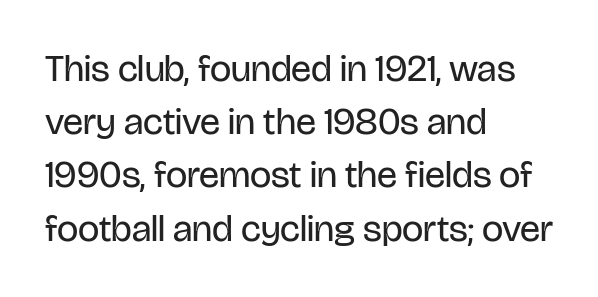
The image shows 38 px regular-weight, condensed sans-serif type, upright; set left-aligned, normal line spacing (1.4x), normal letter spacing, not underlined; low stroke contrast and a large x-height.
